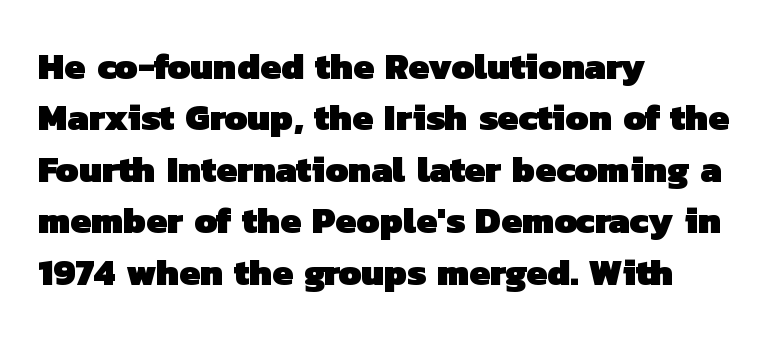
Q: Is the text bold? A: Yes.
Q: Is the typeface a serif or a sans-serif typeface? A: Sans-serif.
Q: Is the text underlined? A: No.
Q: How is the paragraph aligned? A: Left-aligned.
Q: Is the spacing between letters normal or unusually wide? A: Normal.
Q: Is the spacing between lines tight, normal or loose? A: Normal.
Q: Width (condensed, normal, or wide)? A: Normal.
Q: Stroke contrast? A: Low.
Q: x-height? A: Medium.
Q: Monospaced? A: No.
